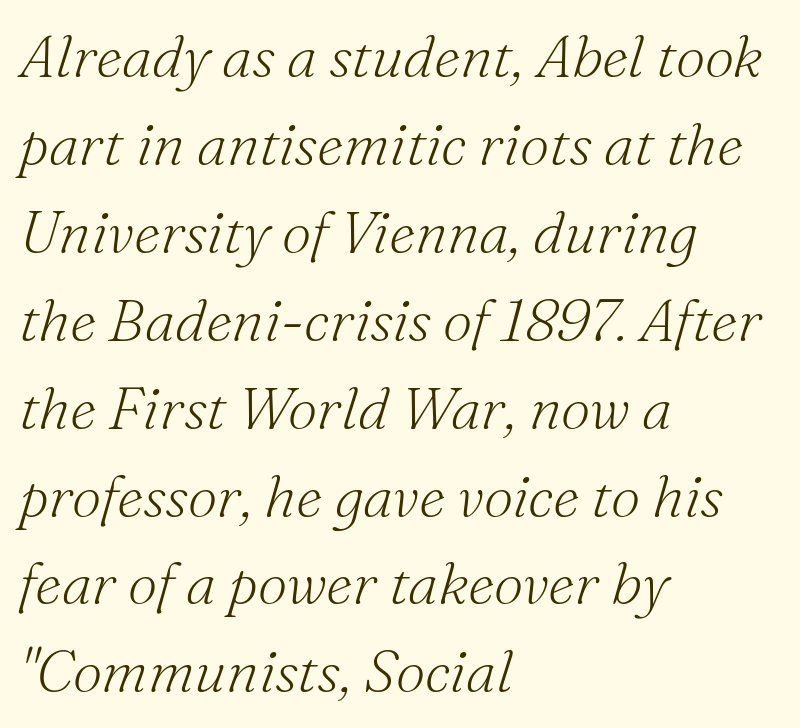
The typeface chosen for these lines features serifs. Slanted lettering throughout. Think standard paragraph weight, or any step lighter than that. A typesetter would call this proportional, since set widths differ per character.
